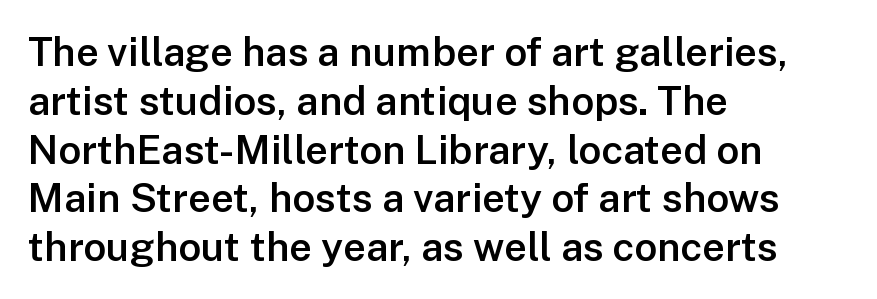
Underlining? Definitely not there. Summary of weight: moderately heavy, a semibold. Between one letter and the next there's only the usual sliver of space. Examine the stroke ends and you'll find no serifs. Do the letters lean? They stand straight.
